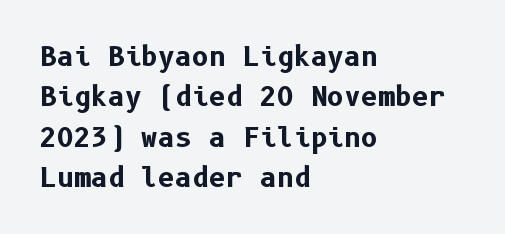
{"italic": "no", "bold": "yes", "underline": "no", "align": "left", "line_spacing": "normal", "line_spacing_ratio": 1.55, "letter_spacing": "normal", "letter_spacing_em": 0.0, "glyph_px": 26}
